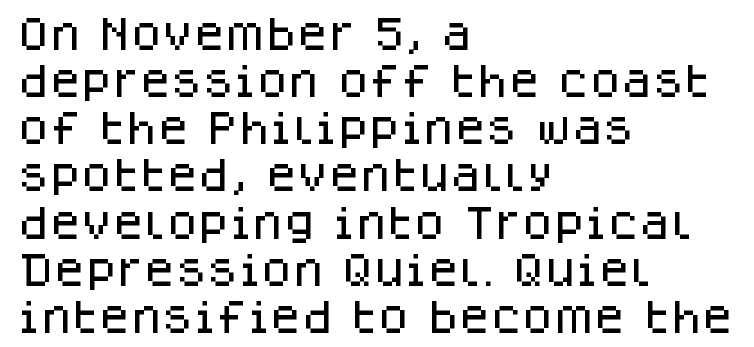
{"serif": "no", "italic": "no", "width": "normal", "stroke_contrast": "low", "x_height": "large", "monospaced": "no", "underline": "no", "align": "left", "line_spacing": "normal", "line_spacing_ratio": 1.31, "letter_spacing": "normal", "letter_spacing_em": 0.0, "glyph_px": 36}
